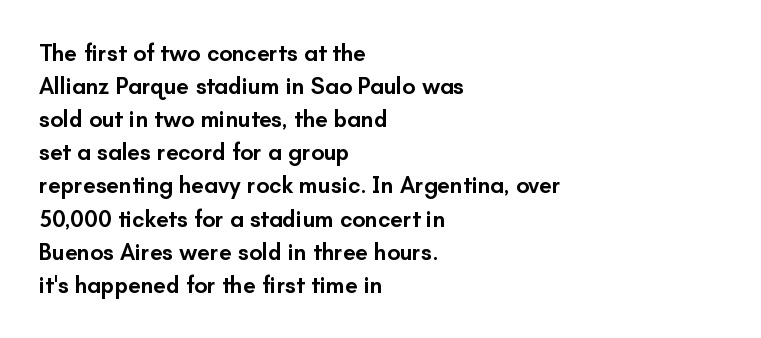
Q: Is the text bold? A: Semi-bold.
Q: Is the text italic (slanted)? A: No, it is upright.
Q: Is the text underlined? A: No.
Q: How is the paragraph aligned? A: Left-aligned.
Q: Is the spacing between letters normal or unusually wide? A: Normal.
Q: Is the spacing between lines tight, normal or loose? A: Normal.
